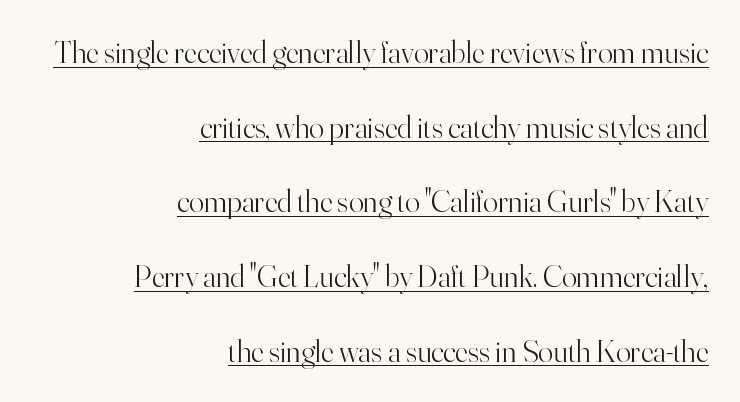
Posture: upright roman. Each new line begins a long way beneath the previous one. The passage is arranged like a letterhead date or caption credit — flush right. The specimen includes a rule beneath the text block's lines. Serifs: yes, visible at the terminals of the letterforms. Note the varied advance widths — an 'i' is clearly narrower than an 'm'.
